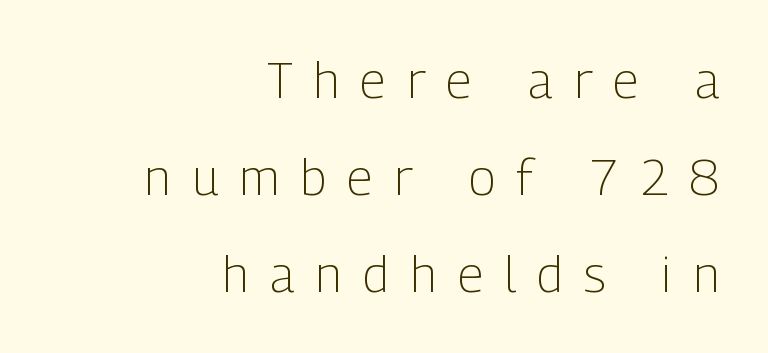
Reading down the block, your eye finds every line finishing at a fixed right position. A typesetter would call this leading open, well beyond the default. The type family on display is of the sans-serif kind. It's the straight-up-and-down kind of type. The letterforms sit at book weight or below.
